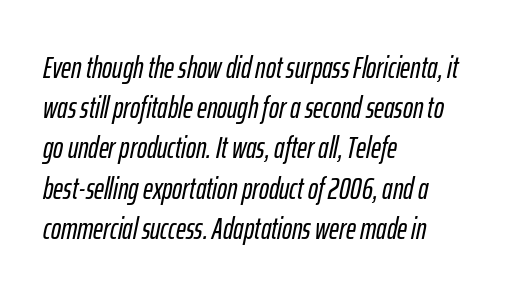
The image shows 30 px condensed type, italic (leaning right); set left-aligned, normal line spacing (1.34x), normal letter spacing, not underlined; low stroke contrast and a medium x-height.
